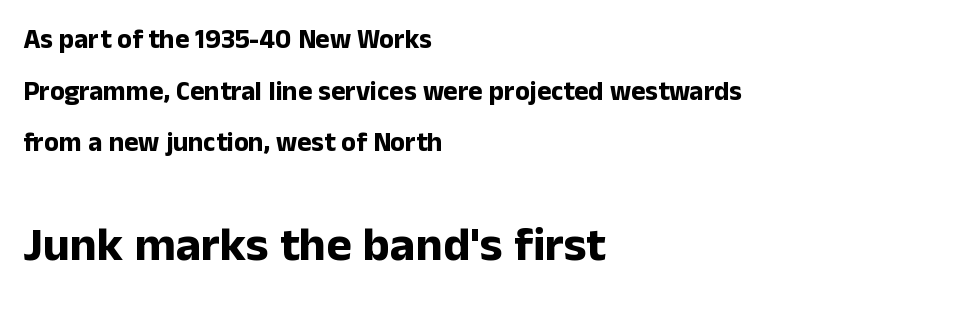
The image shows 48 px bold sans-serif type, upright; set left-aligned, loose line spacing (1.91x), normal letter spacing, not underlined; the second (bottom) block is 1.78x larger; low stroke contrast and a medium x-height.
